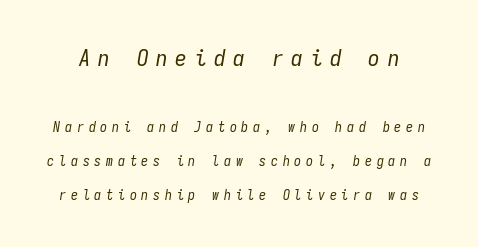
Q: Is the text bold? A: No.
Q: Is the text italic (slanted)? A: Yes, it leans right by about 9 degrees.
Q: Is the text underlined? A: No.
Q: Is the spacing between letters normal or unusually wide? A: Unusually wide.
Q: Is the spacing between lines tight, normal or loose? A: Loose.
Q: Which block of text is set in a larger size, the first (top) or the second (bottom)? A: The first (top) one.
